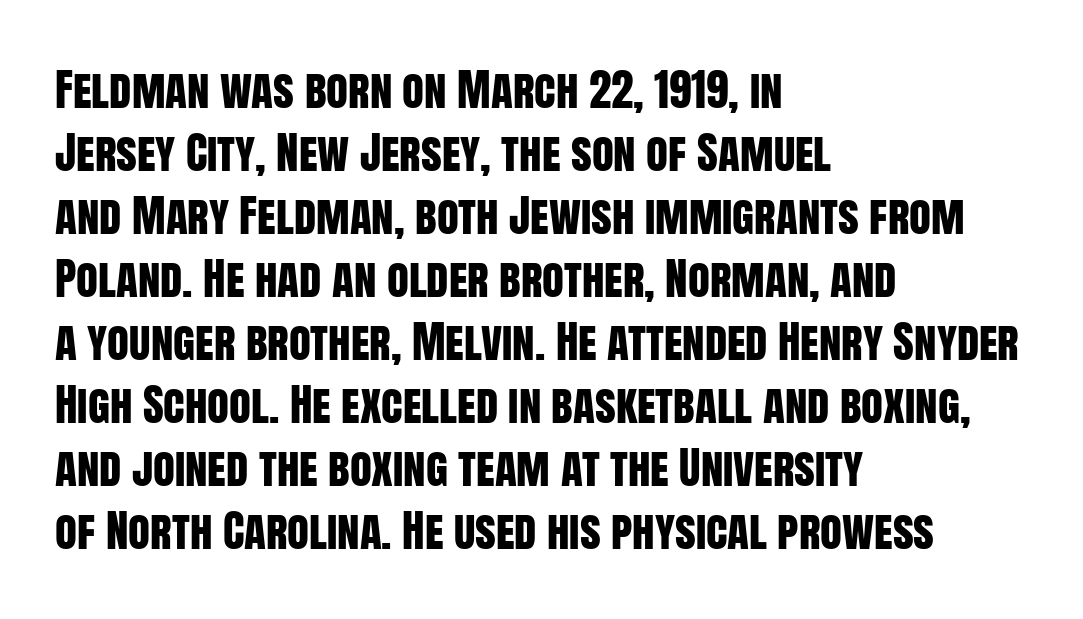
The image shows 45 px condensed sans-serif type, upright; set left-aligned, normal line spacing (1.4x), normal letter spacing, not underlined; low stroke contrast and a large x-height.
